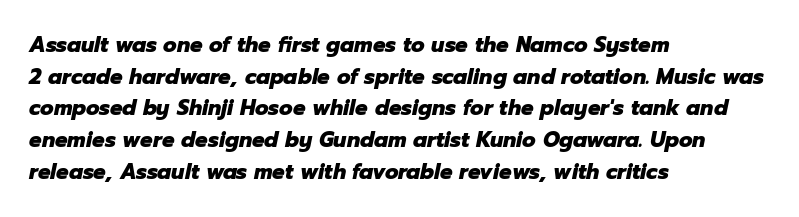
{"italic": "yes", "lean": "right", "slant_degrees": 12, "bold": "yes", "underline": "no", "align": "left", "line_spacing": "normal", "line_spacing_ratio": 1.51, "letter_spacing": "normal", "letter_spacing_em": 0.0, "glyph_px": 21}
